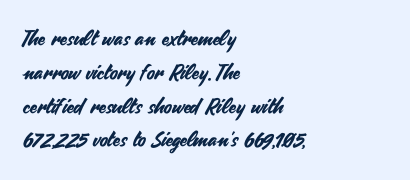
Reading down the block, your eye returns to a fixed left position each line. What's the leading like? Ordinary, nothing unusual. Each word holds together tightly as a unit, with standard inter-letter gaps. Anything drawn beneath the words? Only blank space.
